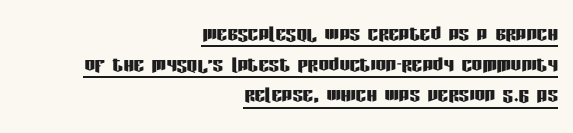
The image shows 26 px text type, upright; set right-aligned, line spacing 1.18x, normal letter spacing, underlined.
